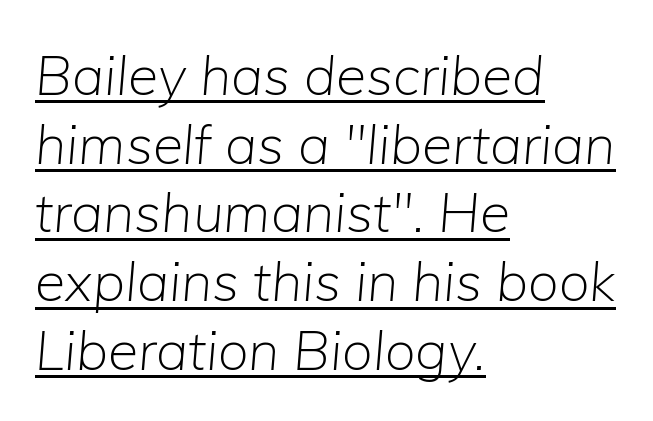
Counters stay open thanks to moderate or lighter strokes. Do the characters align in a grid? No, the font is proportional. Horizontally, the lines are justified to the leading edge only. The type is set solid horizontally, with unmodified tracking.
